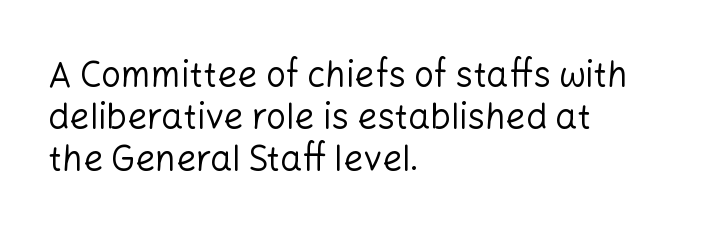
The image shows 35 px regular-weight sans-serif type, upright; set left-aligned, line spacing 1.2x, normal letter spacing, not underlined; low stroke contrast and a medium x-height.
